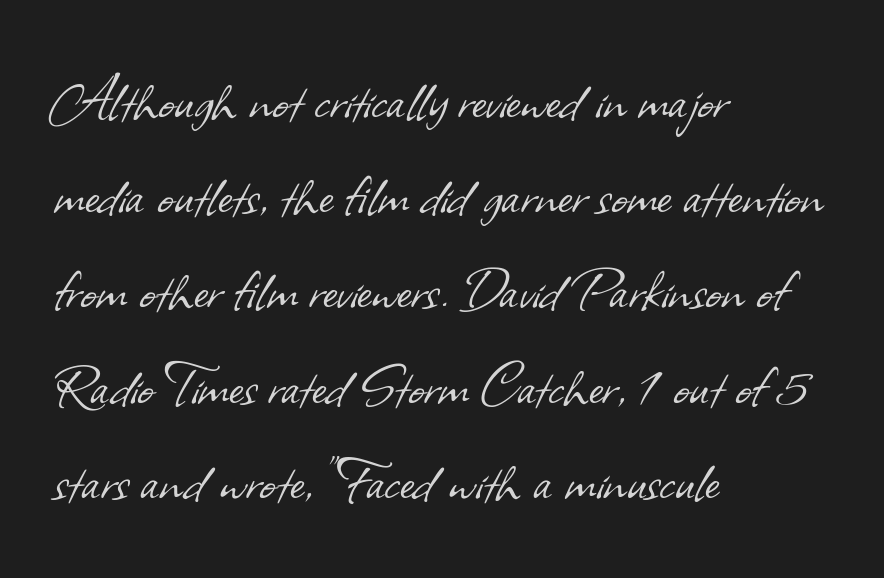
{"serif": "no", "bold": "no", "weight": "light", "width": "normal", "stroke_contrast": "low", "x_height": "small", "monospaced": "no", "underline": "no", "align": "left", "line_spacing": "normal", "line_spacing_ratio": 1.38, "letter_spacing": "normal", "letter_spacing_em": 0.0, "glyph_px": 69}
